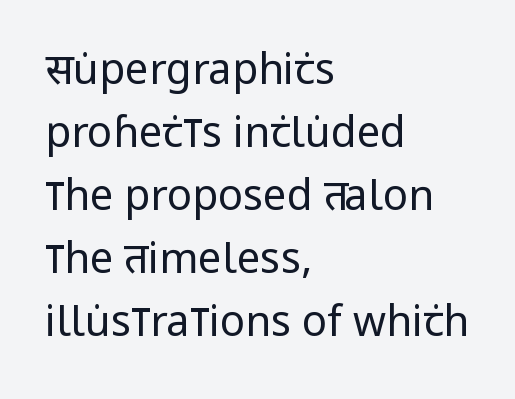
The image shows 42 px regular-weight, condensed sans-serif type, upright; set left-aligned, normal line spacing (1.5x), normal letter spacing, not underlined; low stroke contrast and a large x-height.
